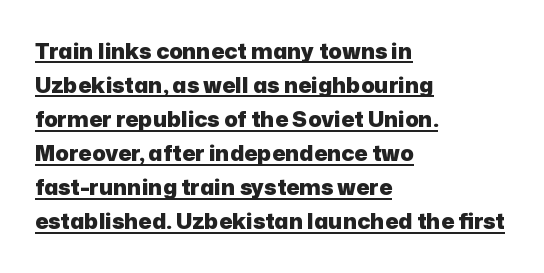
{"italic": "no", "bold": "yes", "underline": "yes", "align": "left", "line_spacing": "normal", "line_spacing_ratio": 1.55, "letter_spacing": "normal", "letter_spacing_em": 0.0, "glyph_px": 22}
